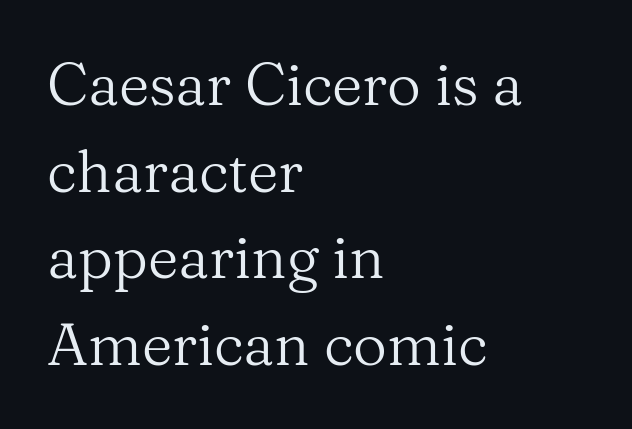
Q: Is the text bold? A: No.
Q: Is the text italic (slanted)? A: No, it is upright.
Q: Is the typeface a serif or a sans-serif typeface? A: Serif.
Q: Is the text underlined? A: No.
Q: How is the paragraph aligned? A: Left-aligned.
Q: Is the spacing between letters normal or unusually wide? A: Normal.
Q: Is the spacing between lines tight, normal or loose? A: Normal.
Q: Width (condensed, normal, or wide)? A: Normal.
Q: Stroke contrast? A: Medium.
Q: x-height? A: Medium.
Q: Monospaced? A: No.
